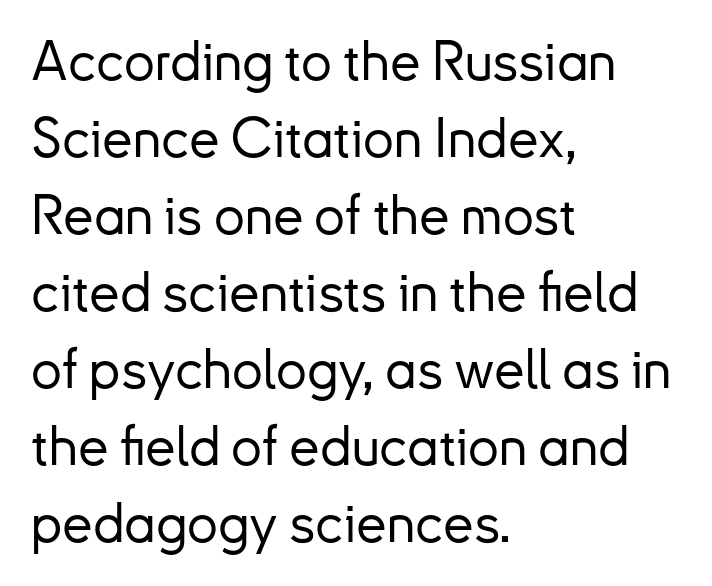
{"serif": "no", "italic": "no", "width": "normal", "stroke_contrast": "low", "x_height": "small", "monospaced": "no", "underline": "no", "align": "left", "line_spacing": "normal", "line_spacing_ratio": 1.4, "letter_spacing": "normal", "letter_spacing_em": 0.0, "glyph_px": 55}
